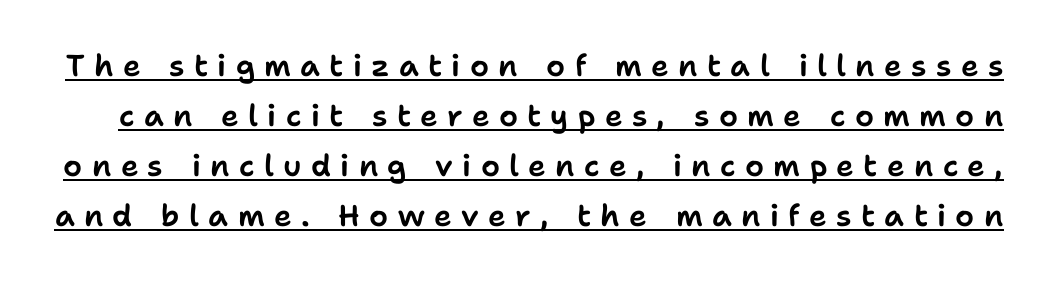
The image shows 30 px sans-serif type, upright; set normal line spacing (1.67x), unusually wide letter spacing (+0.31 em), underlined; low stroke contrast and a medium x-height.
